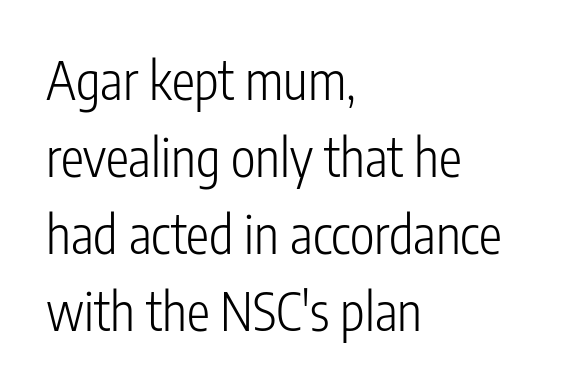
This is roman type, the default non-slanted kind. Bold? No — there's no thickening of the strokes. Line spacing here is normal. In terms of letterform style, serifs are entirely absent. The area under the type is left untouched. A typesetter would call this proportional, since set widths differ per character.
